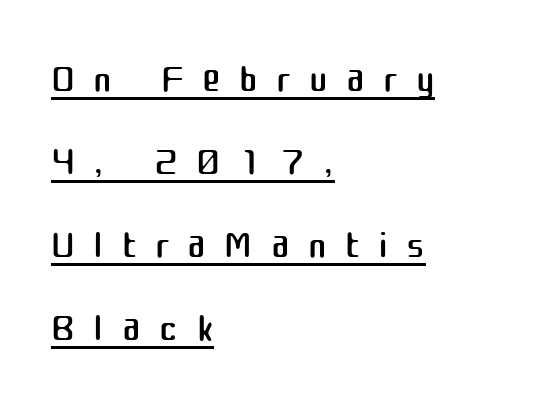
{"serif": "no", "italic": "no", "bold": "no", "weight": "regular", "width": "normal", "stroke_contrast": "medium", "x_height": "medium", "monospaced": "no", "underline": "yes", "align": "left", "line_spacing": "normal", "line_spacing_ratio": 1.48, "letter_spacing": "wide", "letter_spacing_em": 0.33, "glyph_px": 56}
